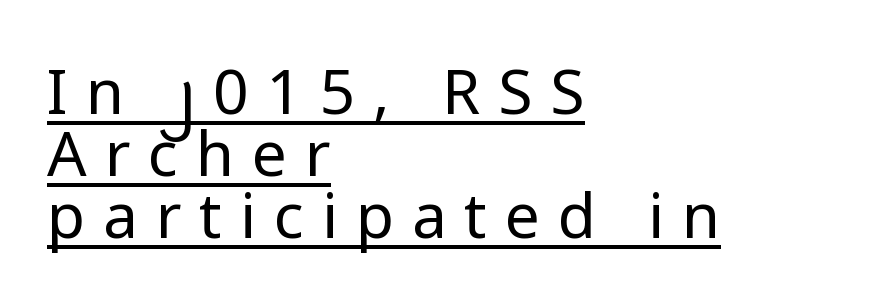
Check the space under the baseline: a stroke is drawn there. The letters carry no serifs — their stems end cleanly without finishing strokes. Regarding leading, the lines here are crowded together. You could not count columns in this text — the font is proportionally spaced. A classic flush-left, rag-right setting is used for this passage. The lettering holds an erect, upright posture throughout.
